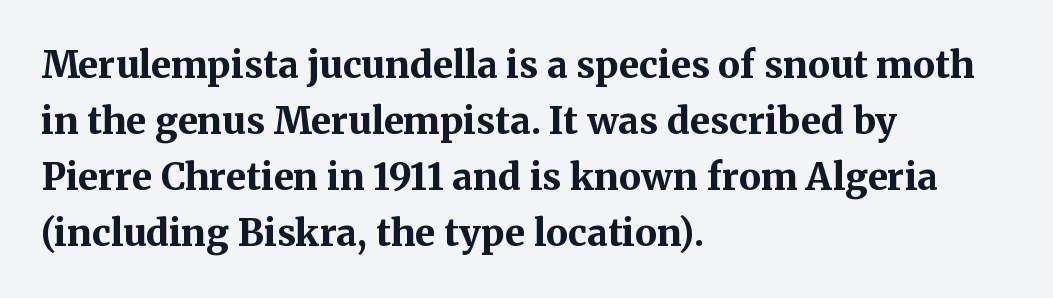
{"serif": "yes", "italic": "no", "bold": "yes", "weight": "bold", "width": "normal", "stroke_contrast": "medium", "x_height": "medium", "monospaced": "no", "underline": "no", "align": "left", "line_spacing": "normal", "line_spacing_ratio": 1.51, "letter_spacing": "normal", "letter_spacing_em": 0.0, "glyph_px": 37}
